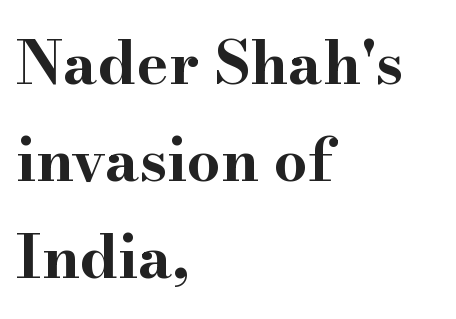
{"serif": "yes", "italic": "no", "bold": "yes", "weight": "bold", "width": "wide", "stroke_contrast": "high", "x_height": "small", "monospaced": "no", "underline": "no", "align": "left", "line_spacing": "normal", "line_spacing_ratio": 1.62, "letter_spacing": "normal", "letter_spacing_em": 0.0, "glyph_px": 60}
